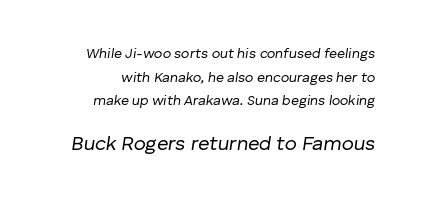
Q: Is the text bold? A: No.
Q: Is the text italic (slanted)? A: Yes, it leans right by about 8 degrees.
Q: Is the text underlined? A: No.
Q: Is the spacing between letters normal or unusually wide? A: Normal.
Q: Is the spacing between lines tight, normal or loose? A: Normal.
Q: Which block of text is set in a larger size, the first (top) or the second (bottom)? A: The second (bottom) one.
